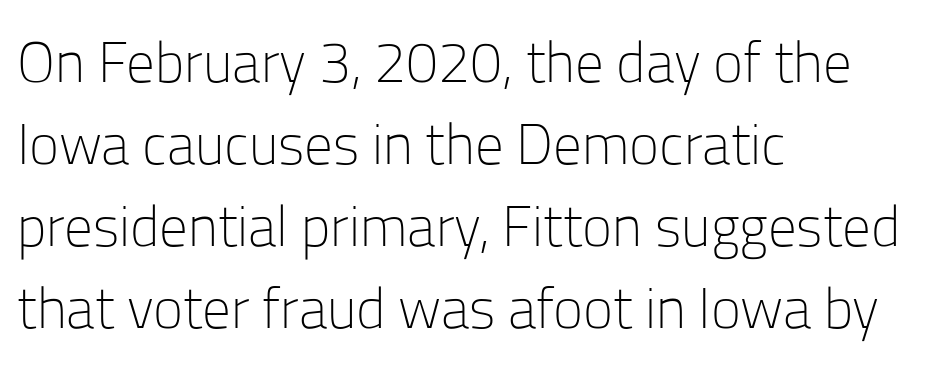
{"serif": "no", "italic": "no", "bold": "no", "weight": "light", "width": "normal", "stroke_contrast": "low", "x_height": "medium", "monospaced": "no", "underline": "no", "align": "left", "line_spacing": "normal", "line_spacing_ratio": 1.44, "letter_spacing": "normal", "letter_spacing_em": 0.0, "glyph_px": 57}
